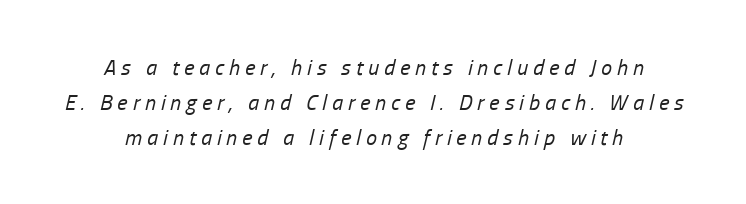
The strokes are not fattened; the text isn't bold. Here the glyphs are tracked loosely, breaking word shapes into spaced letters. The string is rendered with underlining switched off. The block of text has a typical density, with ordinary space between rows. One-word summary of the alignment: center. The typography opts for an oblique posture over an upright one.
